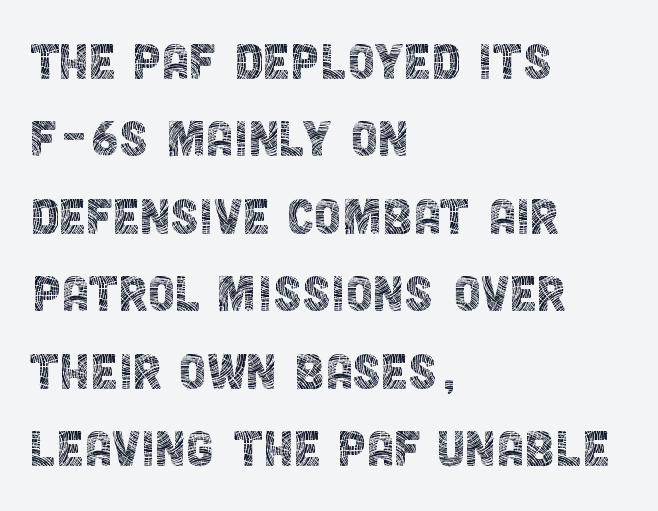
Q: Is the text bold? A: No.
Q: Is the text italic (slanted)? A: No, it is upright.
Q: Is the typeface a serif or a sans-serif typeface? A: Sans-serif.
Q: Is the text underlined? A: No.
Q: How is the paragraph aligned? A: Left-aligned.
Q: Is the spacing between letters normal or unusually wide? A: Normal.
Q: Is the spacing between lines tight, normal or loose? A: Normal.
Q: Width (condensed, normal, or wide)? A: Condensed.
Q: x-height? A: Large.
Q: Monospaced? A: No.
